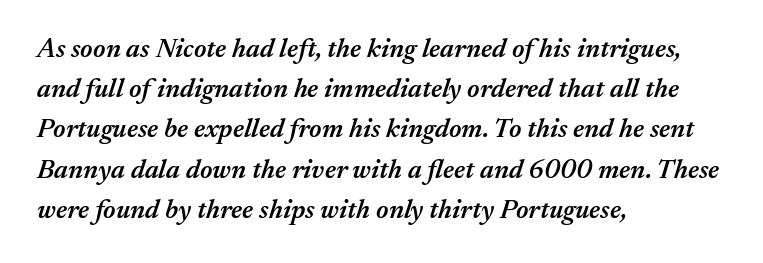
Any mark beneath the type? The region is blank. When letters slant like this, we call the style italic. Caption: standard tracking, unaltered. The space between consecutive lines is moderate.
